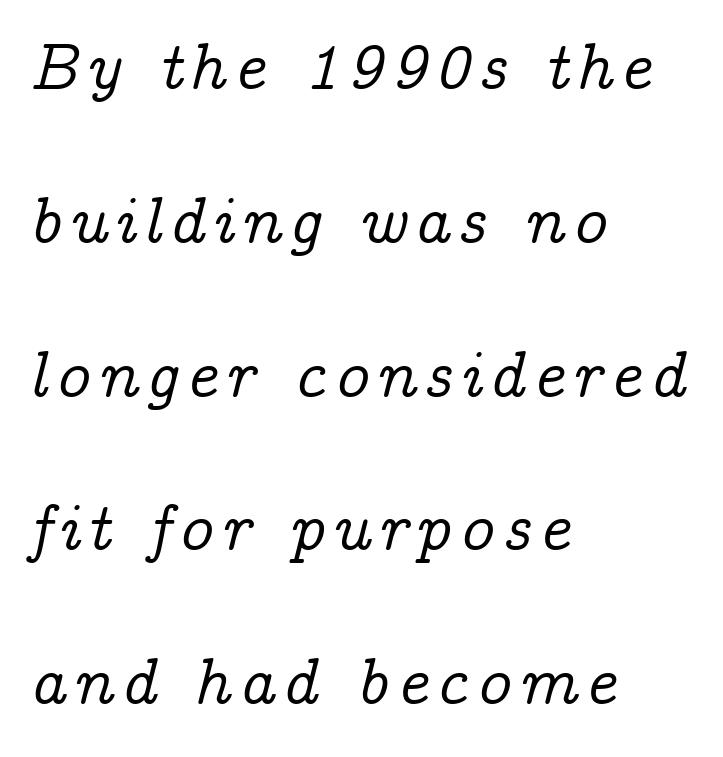
These lines are rendered in a variable-pitch font. Casual observation: everything's shoved over to the left. Yep, that's italic — everything's leaning. What kind of face is this? One with serifs. Line spacing here is loose. The space directly below the letters is spotless.
